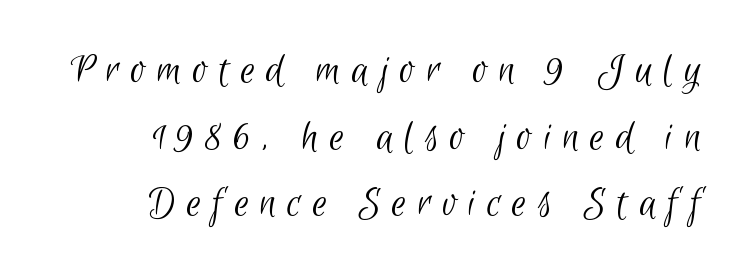
Think of a printed novel: that variable character pitch is what you see here. Substantial extra tracking has been applied to these lines. The baseline area is clear. Stroke terminals: plain, sans-serif. The line-height multiplier appears to be the usual default.
